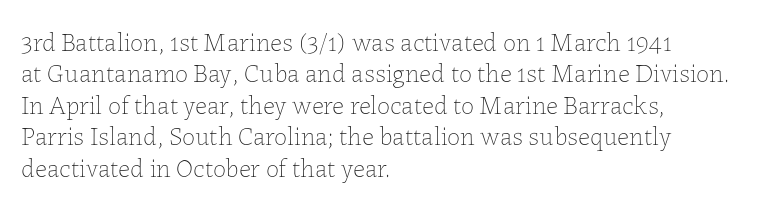
The image shows 26 px text type, upright; set left-aligned, line spacing 1.21x, normal letter spacing, not underlined.
